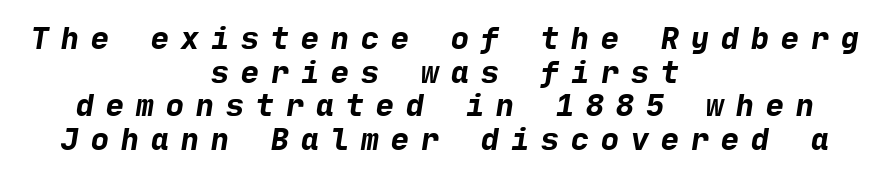
Q: Is the text bold? A: Yes.
Q: Is the typeface a serif or a sans-serif typeface? A: Sans-serif.
Q: Is the text underlined? A: No.
Q: How is the paragraph aligned? A: Centered.
Q: Is the spacing between letters normal or unusually wide? A: Unusually wide.
Q: Is the spacing between lines tight, normal or loose? A: Tight.
Q: Width (condensed, normal, or wide)? A: Normal.
Q: Stroke contrast? A: Low.
Q: x-height? A: Medium.
